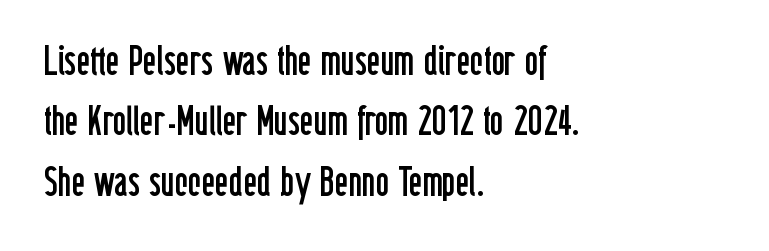
The image shows 41 px regular-weight, condensed sans-serif type, upright; set left-aligned, normal line spacing (1.47x), normal letter spacing, not underlined; low stroke contrast and a medium x-height.
